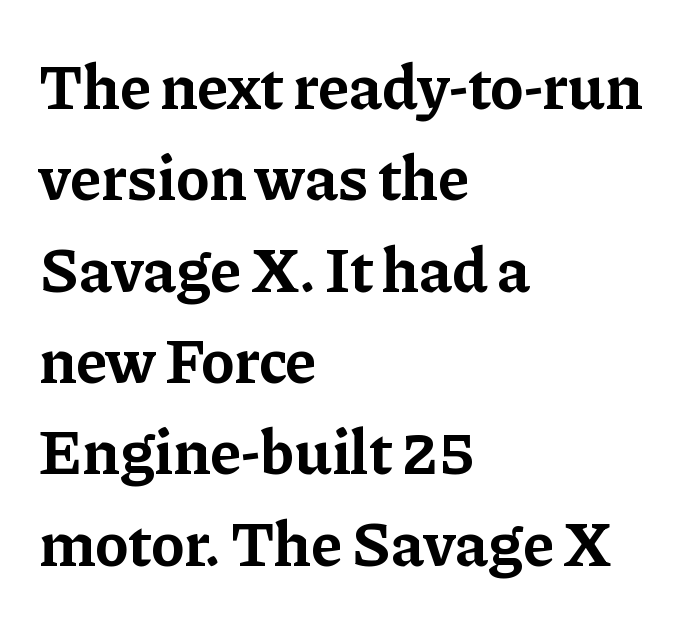
Baseline-to-baseline distance is the conventional proportion of letter height. These lines stack with their left ends in a neat column. Any mark beneath the type? The region is blank. It's the straight-up-and-down kind of type. Observe the serifs anchoring each vertical stroke in this sample. Look at the stroke-to-counter ratio: heavy, a bold.
